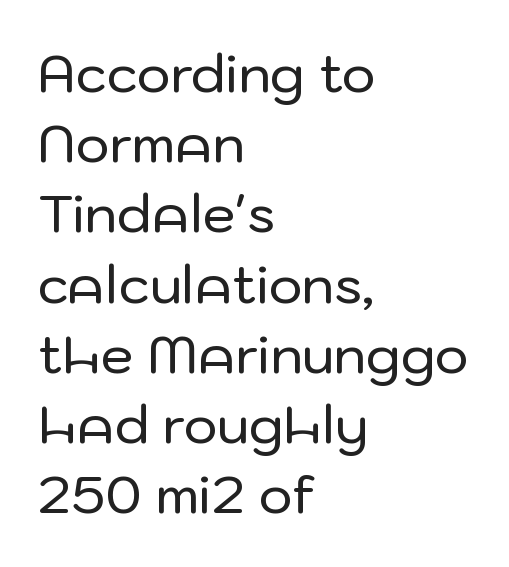
{"serif": "no", "italic": "no", "width": "normal", "stroke_contrast": "low", "x_height": "medium", "monospaced": "no", "underline": "no", "align": "left", "line_spacing": "normal", "line_spacing_ratio": 1.35, "letter_spacing": "normal", "letter_spacing_em": 0.0, "glyph_px": 52}
